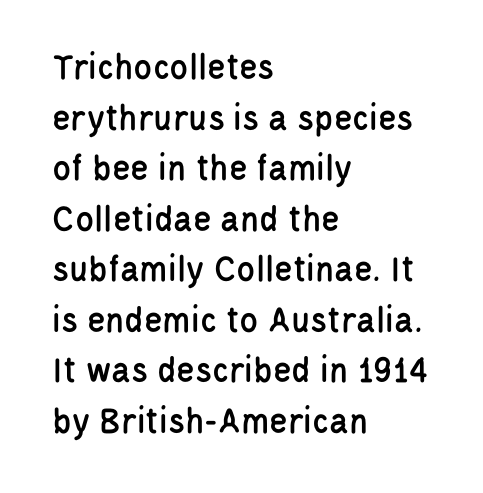
{"serif": "no", "italic": "no", "width": "condensed", "stroke_contrast": "low", "x_height": "large", "monospaced": "no", "underline": "no", "align": "left", "line_spacing": "normal", "line_spacing_ratio": 1.33, "letter_spacing": "normal", "letter_spacing_em": 0.0, "glyph_px": 38}
